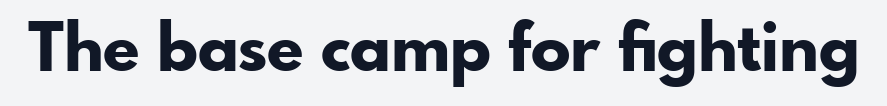
{"serif": "no", "italic": "no", "bold": "yes", "weight": "bold", "width": "normal", "stroke_contrast": "low", "x_height": "small", "monospaced": "no", "underline": "no", "letter_spacing": "normal", "letter_spacing_em": 0.0, "glyph_px": 66}
